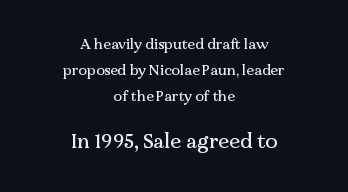
The letters stand straight up with perfectly vertical stems. Short and long lines alike share a common midpoint. The space directly below the letters is spotless. This layout puts the modest block above and the oversized block below.
